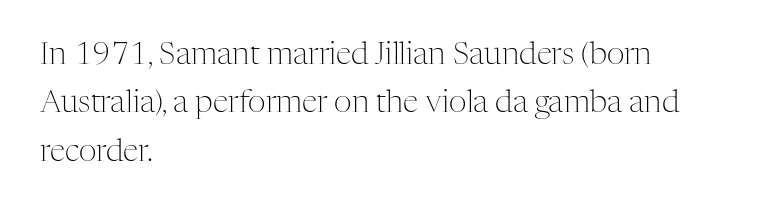
Character widths vary here, with narrow letters taking less room than wide ones. The characters are drawn with everyday or finer stroke widths. The gap between lines stays unmarked. The lines are quadded left. Is this a sans? No — the strokes have serifs. Quick note: interline space is typical.
